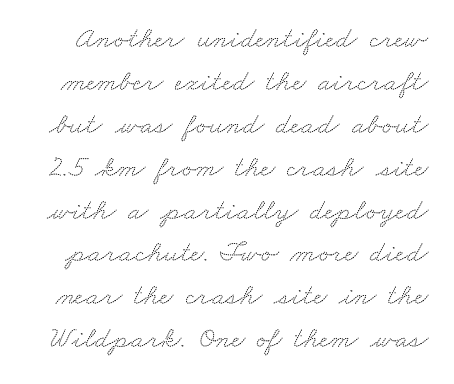
These lines are rendered in a variable-pitch font. Honestly, the row spacing looks completely unremarkable. The gap between lines stays unmarked. Observe the serifs anchoring each vertical stroke in this sample.
